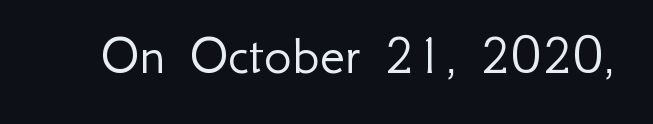
The passage shown is typed in a proportional face where columns would drift. A typesetter would mark this as roman, not italic. These lines keep a tight, regular rhythm from letter to letter. Descender tails drop into unmarked territory. Nothing heavy about these letters — not bold at all. I'd call this a sans setting — the letters go barefoot.
